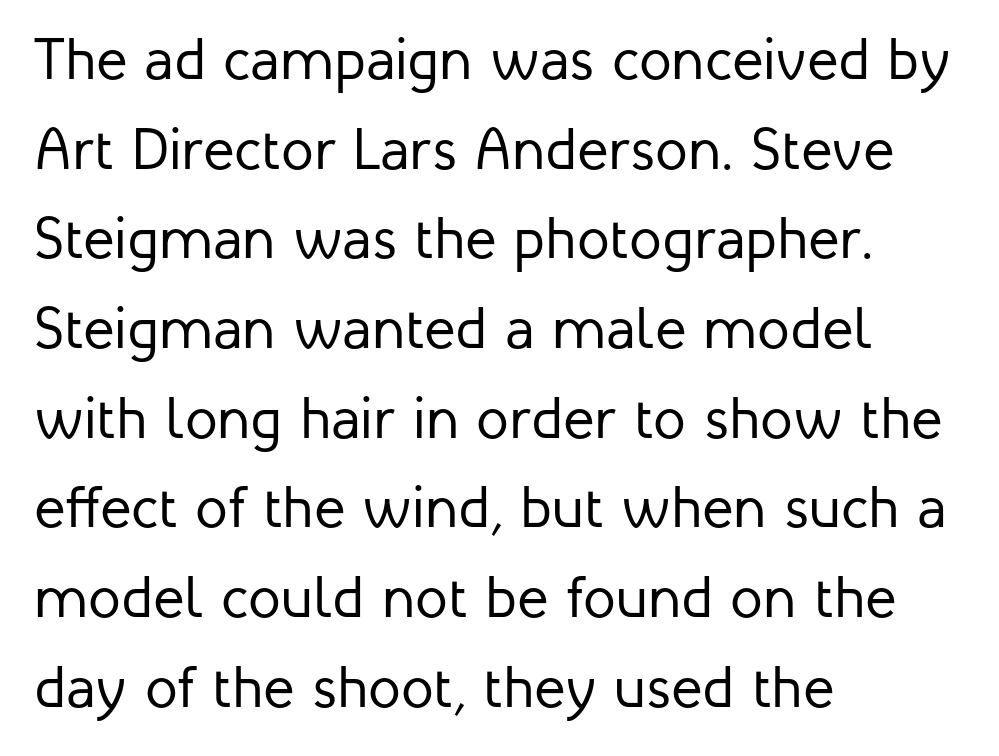
The image shows 59 px regular-weight sans-serif type, upright; set left-aligned, normal line spacing (1.52x), normal letter spacing, not underlined; low stroke contrast and a medium x-height.
